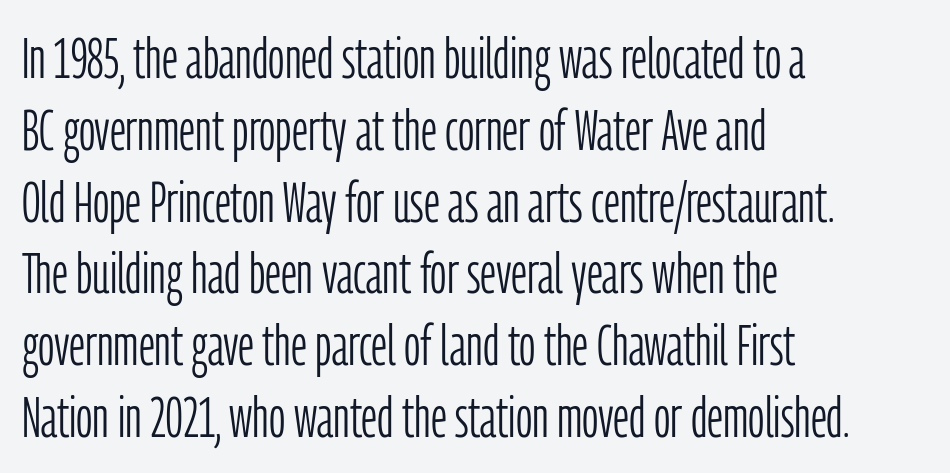
Q: Is the text bold? A: No.
Q: Is the text italic (slanted)? A: No, it is upright.
Q: Is the typeface a serif or a sans-serif typeface? A: Sans-serif.
Q: Is the text underlined? A: No.
Q: How is the paragraph aligned? A: Left-aligned.
Q: Is the spacing between letters normal or unusually wide? A: Normal.
Q: Is the spacing between lines tight, normal or loose? A: Normal.
Q: Width (condensed, normal, or wide)? A: Condensed.
Q: Stroke contrast? A: Low.
Q: x-height? A: Medium.
Q: Monospaced? A: No.
